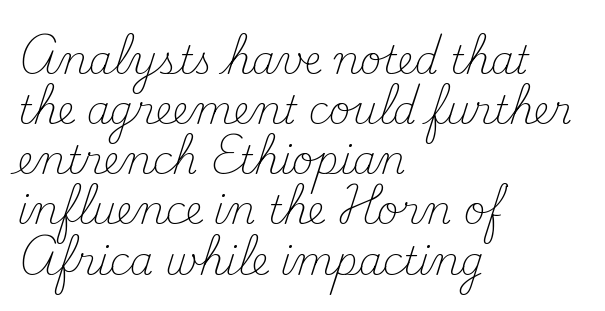
{"serif": "yes", "bold": "no", "weight": "light", "width": "normal", "stroke_contrast": "medium", "x_height": "small", "monospaced": "no", "underline": "no", "align": "left", "line_spacing": "normal", "line_spacing_ratio": 1.32, "letter_spacing": "normal", "letter_spacing_em": 0.0, "glyph_px": 38}
